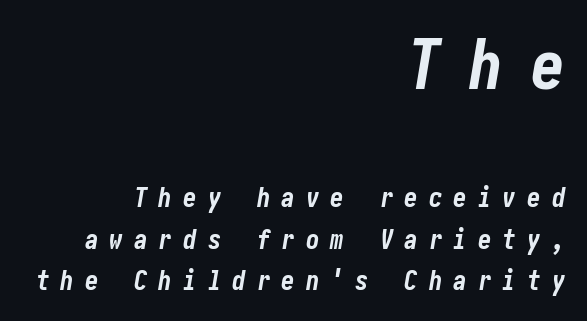
The image shows 68 px bold, condensed type, italic (leaning right); set right-aligned, normal line spacing (1.53x), unusually wide letter spacing (+0.41 em), not underlined; the first (top) block is 2.52x larger; low stroke contrast and a medium x-height.
